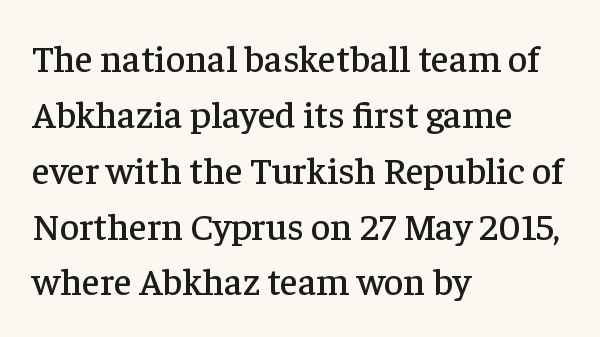
The image shows 38 px serif type, upright; set left-aligned, normal line spacing (1.47x), normal letter spacing, not underlined; low stroke contrast and a medium x-height.
